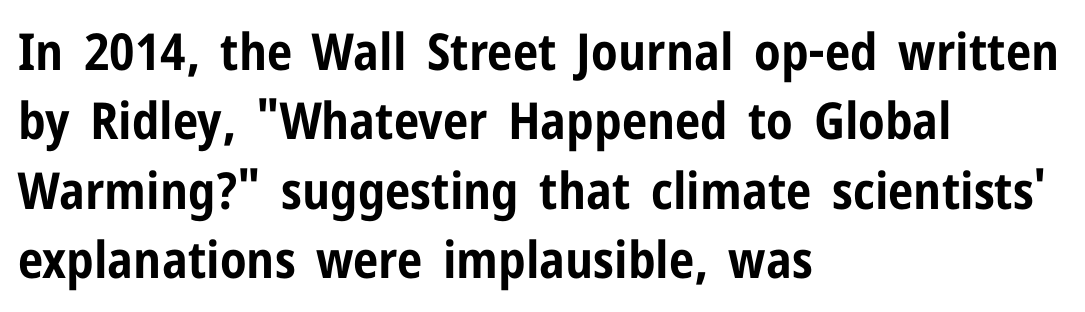
The image shows 51 px bold, condensed sans-serif type, upright; set left-aligned, normal line spacing (1.36x), normal letter spacing, not underlined; low stroke contrast and a medium x-height.
